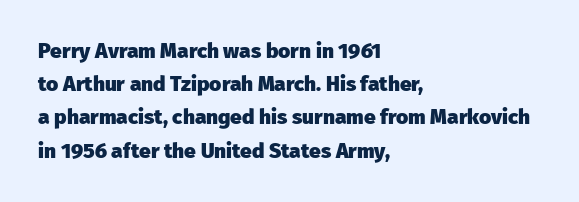
Q: Is the text bold? A: Yes.
Q: Is the text italic (slanted)? A: No, it is upright.
Q: Is the text underlined? A: No.
Q: How is the paragraph aligned? A: Left-aligned.
Q: Is the spacing between letters normal or unusually wide? A: Normal.
Q: Is the spacing between lines tight, normal or loose? A: Normal.
